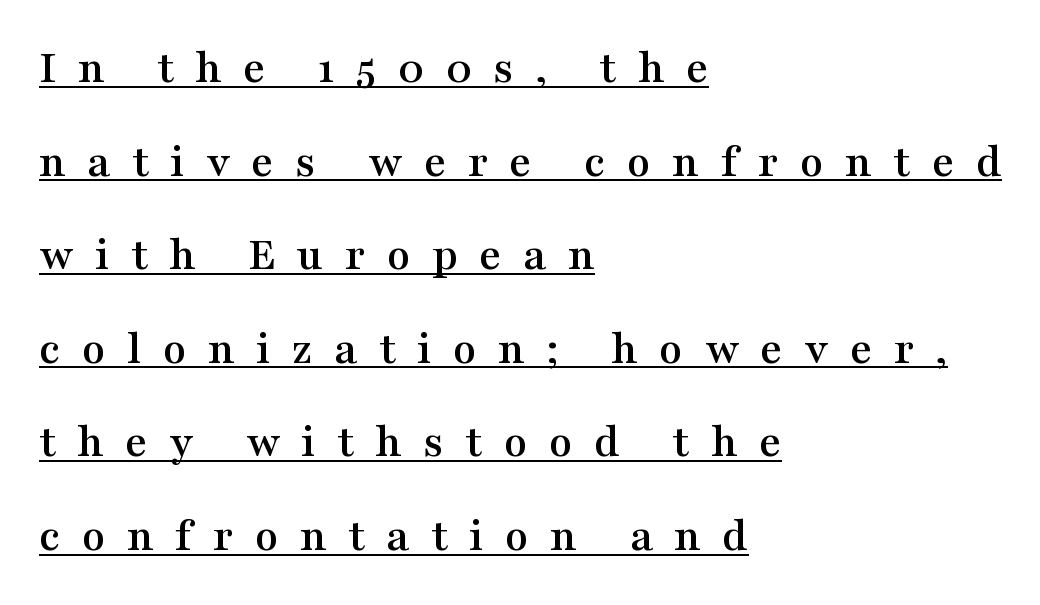
Q: Is the text italic (slanted)? A: No, it is upright.
Q: Is the typeface a serif or a sans-serif typeface? A: Serif.
Q: Is the text underlined? A: Yes.
Q: How is the paragraph aligned? A: Left-aligned.
Q: Is the spacing between letters normal or unusually wide? A: Unusually wide.
Q: Is the spacing between lines tight, normal or loose? A: Loose.
Q: Width (condensed, normal, or wide)? A: Wide.
Q: Stroke contrast? A: Medium.
Q: x-height? A: Medium.
Q: Monospaced? A: No.
